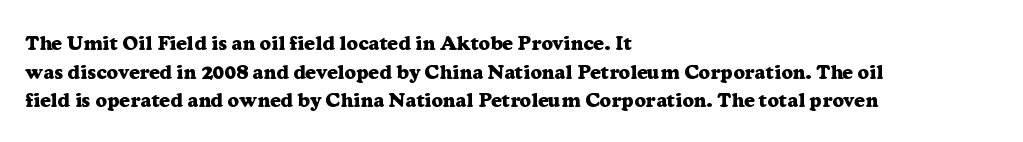
This sample uses an upright cut, with every glyph sitting square on the baseline. Only glyphs here, with clear space below each row. Visually the block forms a straight wall on the left and a jagged coastline on the right. Its strokes are broad and dark, the hallmark of bold type. This block has exactly the height ordinary leading produces. The passage shown has conventional tracking throughout.
